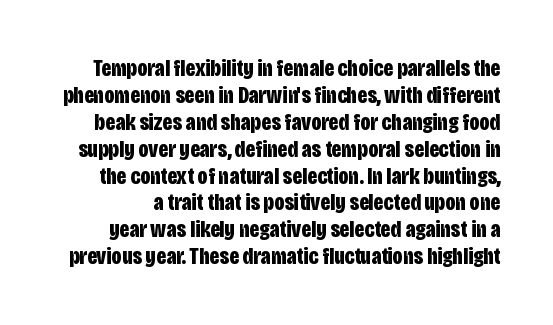
Q: Is the text bold? A: Yes.
Q: Is the text italic (slanted)? A: No, it is upright.
Q: Is the text underlined? A: No.
Q: Is the spacing between letters normal or unusually wide? A: Normal.
Q: Is the spacing between lines tight, normal or loose? A: Tight.
